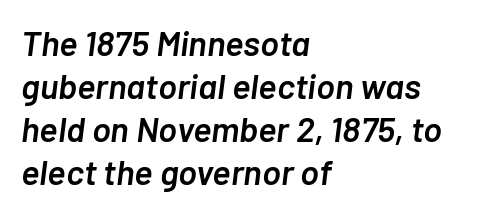
The image shows 35 px semibold type, italic (leaning right); set left-aligned, line spacing 1.23x, normal letter spacing, not underlined; low stroke contrast and a medium x-height.
